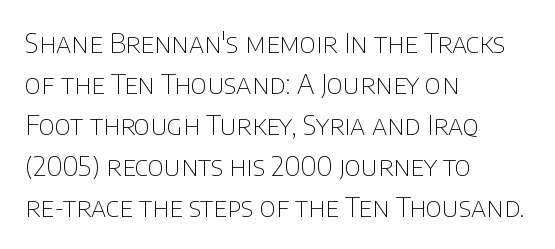
On a weight scale, this lands at 450 or below. The passage shown has conventional tracking throughout. A normal amount of white space separates one row of letters from the next. The rag falls on the right side of this text block.
